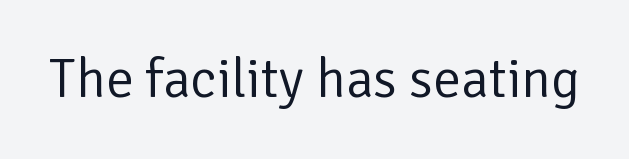
{"serif": "no", "italic": "no", "bold": "no", "weight": "regular", "width": "normal", "stroke_contrast": "low", "x_height": "medium", "monospaced": "no", "underline": "no", "letter_spacing": "normal", "letter_spacing_em": 0.0, "glyph_px": 55}
